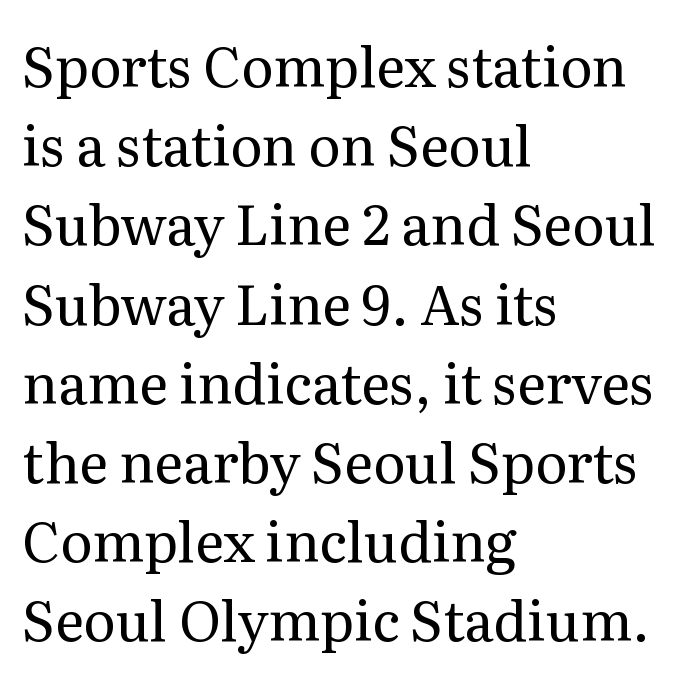
Summary of vertical rhythm: regular, with standard interline spacing. Quick note: not italic, upright. Rule under the text: the space is simply empty. This rendering uses left alignment, leaving the right contour irregular. This sample has the flowing, uneven cadence of proportional lettering. To sum up the face: it has serifs.
